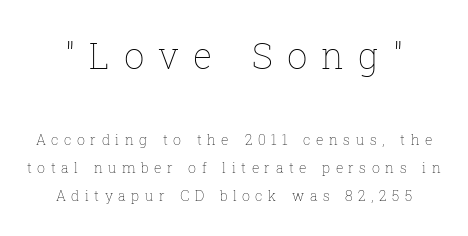
The image shows 36 px thin type, upright; set loose line spacing (2.02x), unusually wide letter spacing (+0.39 em), not underlined; the first (top) block is 2.57x larger; low stroke contrast and a medium x-height.
